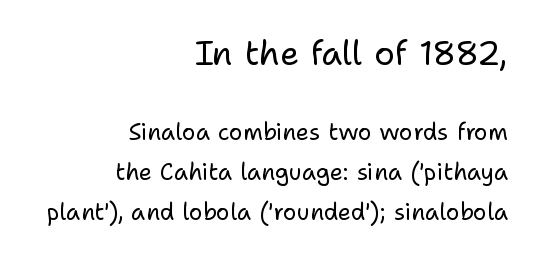
Q: Is the text bold? A: No.
Q: Is the text italic (slanted)? A: No, it is upright.
Q: Is the typeface a serif or a sans-serif typeface? A: Sans-serif.
Q: Is the text underlined? A: No.
Q: How is the paragraph aligned? A: Right-aligned.
Q: Is the spacing between letters normal or unusually wide? A: Normal.
Q: Which block of text is set in a larger size, the first (top) or the second (bottom)? A: The first (top) one.
Q: Width (condensed, normal, or wide)? A: Normal.
Q: Stroke contrast? A: Low.
Q: x-height? A: Medium.
Q: Monospaced? A: No.
